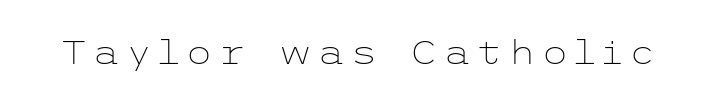
{"serif": "no", "italic": "no", "bold": "no", "weight": "light", "width": "wide", "stroke_contrast": "low", "x_height": "medium", "underline": "no", "glyph_px": 32}
